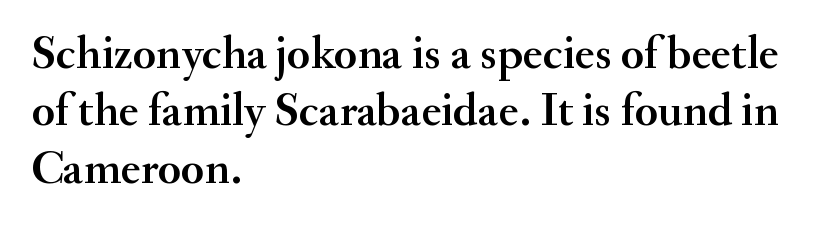
Q: Is the text italic (slanted)? A: No, it is upright.
Q: Is the typeface a serif or a sans-serif typeface? A: Serif.
Q: Is the text underlined? A: No.
Q: How is the paragraph aligned? A: Left-aligned.
Q: Is the spacing between letters normal or unusually wide? A: Normal.
Q: Width (condensed, normal, or wide)? A: Normal.
Q: Stroke contrast? A: Medium.
Q: x-height? A: Small.
Q: Monospaced? A: No.
